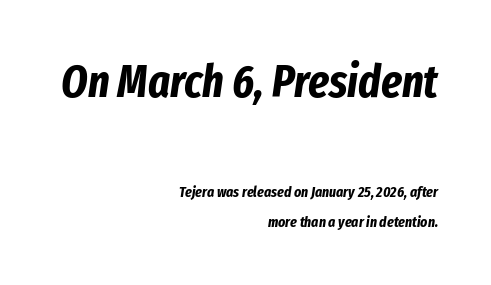
The image shows 46 px bold, condensed type, italic (leaning right); set right-aligned, loose line spacing (2.01x), normal letter spacing, not underlined; the first (top) block is 3.07x larger; low stroke contrast and a medium x-height.
